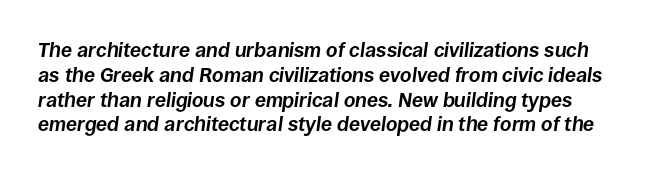
{"italic": "yes", "lean": "right", "slant_degrees": 8, "bold": "yes", "underline": "no", "line_spacing_ratio": 1.24, "letter_spacing": "normal", "letter_spacing_em": 0.0, "glyph_px": 20}
